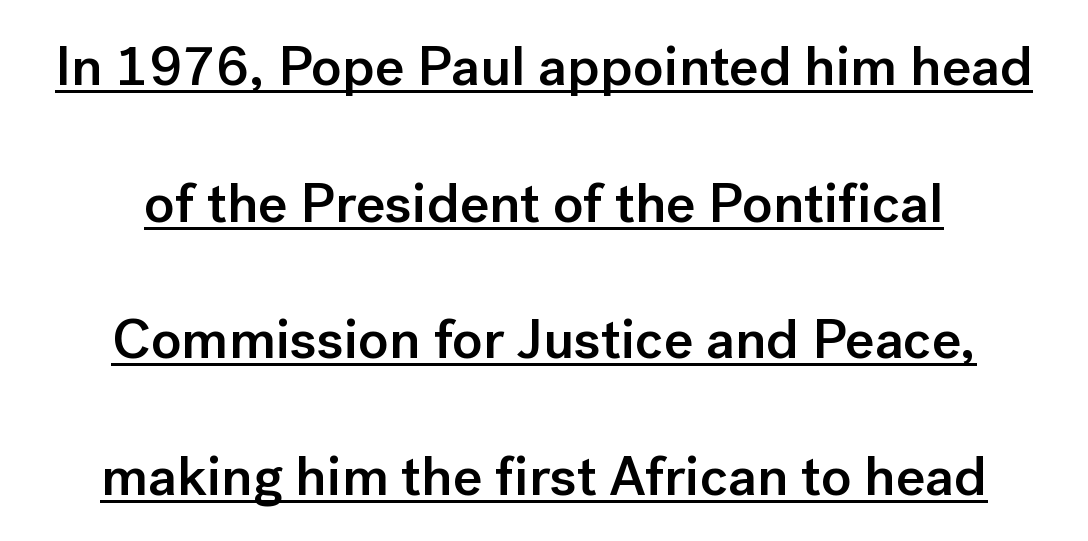
The image shows 56 px semibold sans-serif type, upright; set centered, loose line spacing (2.44x), normal letter spacing, underlined; low stroke contrast and a medium x-height.
